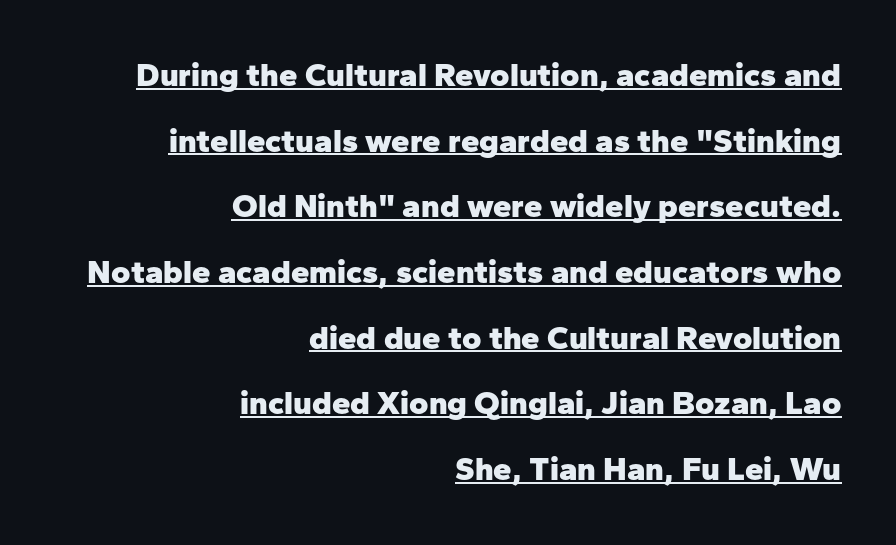
The image shows 33 px heavy sans-serif type, upright; set right-aligned, loose line spacing (1.99x), normal letter spacing, underlined; low stroke contrast and a medium x-height.
